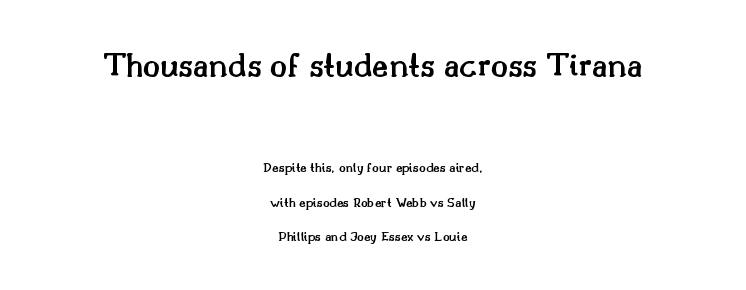
The image shows 35 px semibold serif type, upright; set centered, loose line spacing (2.48x), normal letter spacing, not underlined; the first (top) block is 2.5x larger; medium stroke contrast and a small x-height.
